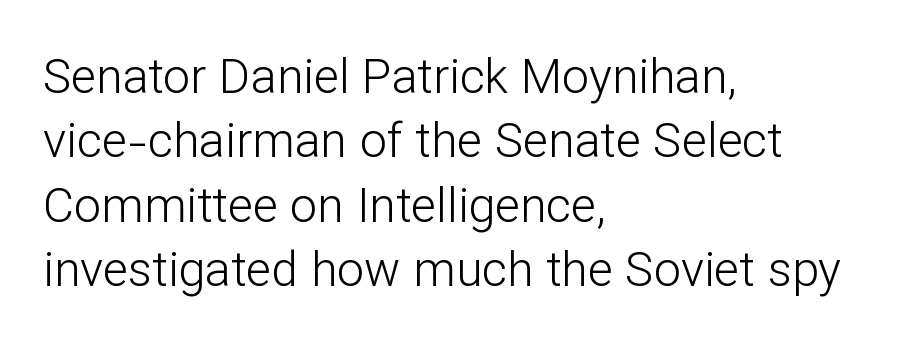
{"serif": "no", "italic": "no", "bold": "no", "weight": "light", "width": "normal", "stroke_contrast": "low", "x_height": "medium", "monospaced": "no", "underline": "no", "align": "left", "line_spacing": "normal", "line_spacing_ratio": 1.34, "letter_spacing": "normal", "letter_spacing_em": 0.0, "glyph_px": 48}
